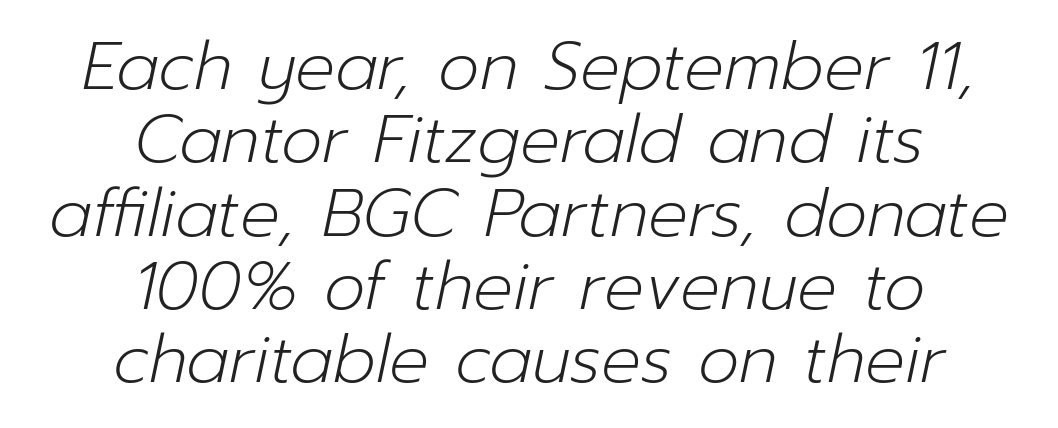
Q: Is the text bold? A: No.
Q: Is the text italic (slanted)? A: Yes, it leans right by about 12 degrees.
Q: Is the text underlined? A: No.
Q: How is the paragraph aligned? A: Centered.
Q: Is the spacing between letters normal or unusually wide? A: Normal.
Q: Is the spacing between lines tight, normal or loose? A: Tight.
Q: Width (condensed, normal, or wide)? A: Normal.
Q: Stroke contrast? A: Low.
Q: x-height? A: Medium.
Q: Monospaced? A: No.
